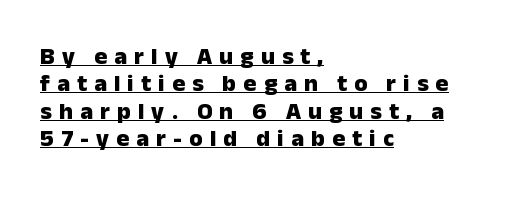
Q: Is the text bold? A: Yes.
Q: Is the text italic (slanted)? A: No, it is upright.
Q: Is the text underlined? A: Yes.
Q: How is the paragraph aligned? A: Left-aligned.
Q: Is the spacing between letters normal or unusually wide? A: Unusually wide.
Q: Is the spacing between lines tight, normal or loose? A: Tight.
